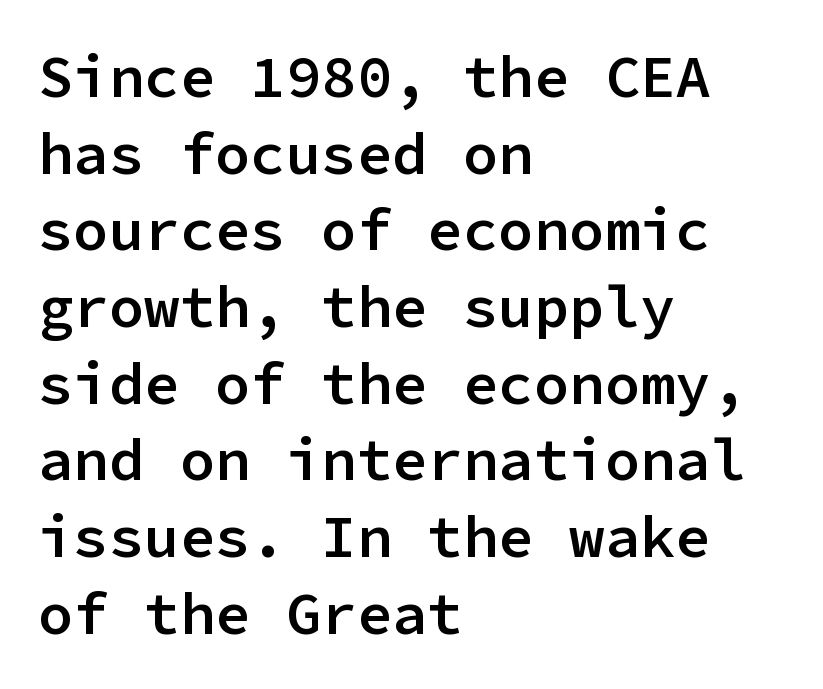
The image shows 59 px semibold sans-serif type, upright, monospaced; set left-aligned, normal line spacing (1.3x), normal letter spacing, not underlined; low stroke contrast and a medium x-height.
